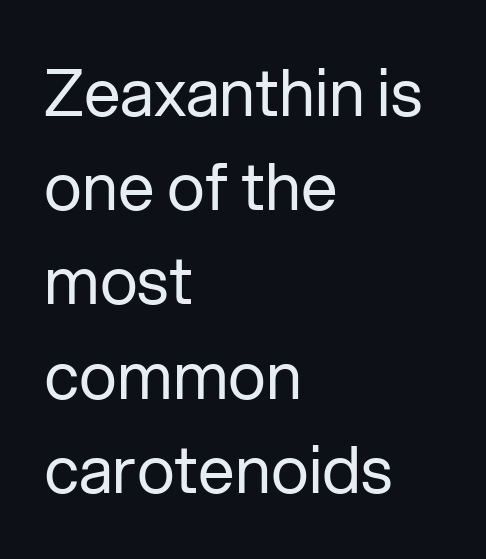
{"serif": "no", "italic": "no", "bold": "no", "weight": "regular", "width": "normal", "stroke_contrast": "low", "x_height": "medium", "monospaced": "no", "underline": "no", "align": "left", "line_spacing": "normal", "line_spacing_ratio": 1.45, "letter_spacing": "normal", "letter_spacing_em": 0.0, "glyph_px": 65}
